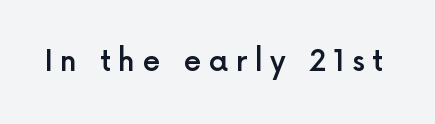
The gap between lines stays unmarked. Rendered with straight, roman letterforms. Is this a fixed-width face? No — the glyphs have proportional, varying widths. In terms of letterspacing, this is a distinctly airy, spread setting. Each letter's strokes conclude bluntly, with no projecting serifs. The characters look somewhat weighty, a semibold short of true bold.
